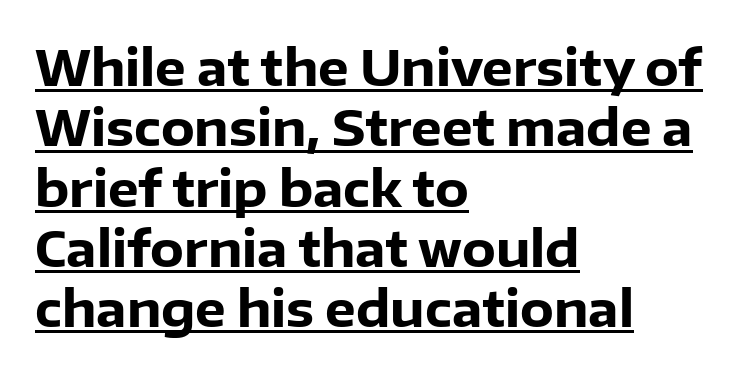
The image shows 49 px heavy sans-serif type, upright; set left-aligned, line spacing 1.23x, normal letter spacing, underlined; low stroke contrast and a medium x-height.
